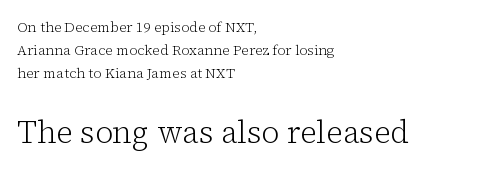
Q: Is the text bold? A: No.
Q: Is the text italic (slanted)? A: No, it is upright.
Q: Is the typeface a serif or a sans-serif typeface? A: Serif.
Q: Is the text underlined? A: No.
Q: How is the paragraph aligned? A: Left-aligned.
Q: Is the spacing between letters normal or unusually wide? A: Normal.
Q: Is the spacing between lines tight, normal or loose? A: Normal.
Q: Which block of text is set in a larger size, the first (top) or the second (bottom)? A: The second (bottom) one.
Q: Width (condensed, normal, or wide)? A: Normal.
Q: Stroke contrast? A: Low.
Q: x-height? A: Medium.
Q: Monospaced? A: No.
